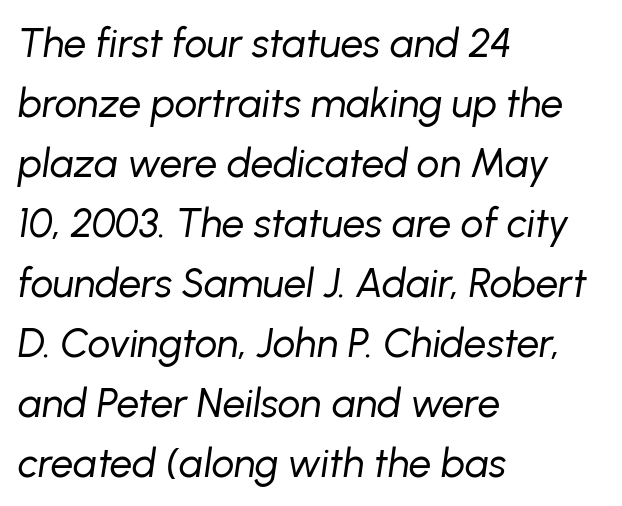
Weight: regular or lighter. Rule under the text: the space is simply empty. All the whitespace from short lines collects on the right. A typesetter would call this leading conventional body-copy spacing.
